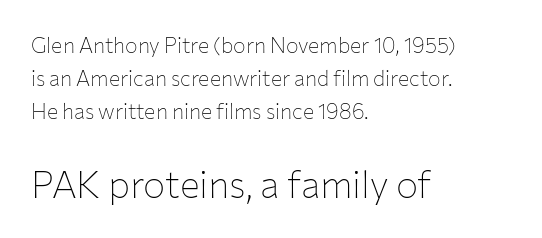
Q: Is the text bold? A: No.
Q: Is the text italic (slanted)? A: No, it is upright.
Q: Is the typeface a serif or a sans-serif typeface? A: Sans-serif.
Q: Is the text underlined? A: No.
Q: How is the paragraph aligned? A: Left-aligned.
Q: Is the spacing between letters normal or unusually wide? A: Normal.
Q: Is the spacing between lines tight, normal or loose? A: Normal.
Q: Which block of text is set in a larger size, the first (top) or the second (bottom)? A: The second (bottom) one.
Q: Width (condensed, normal, or wide)? A: Normal.
Q: Stroke contrast? A: Low.
Q: x-height? A: Medium.
Q: Monospaced? A: No.
